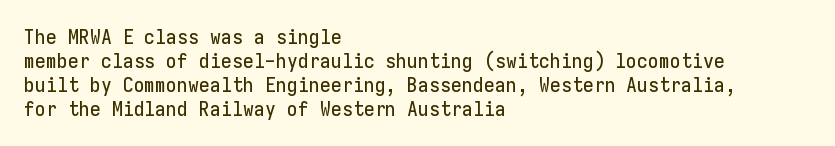
{"italic": "no", "underline": "no", "align": "left", "line_spacing_ratio": 1.2, "letter_spacing": "normal", "letter_spacing_em": 0.0, "glyph_px": 20}
